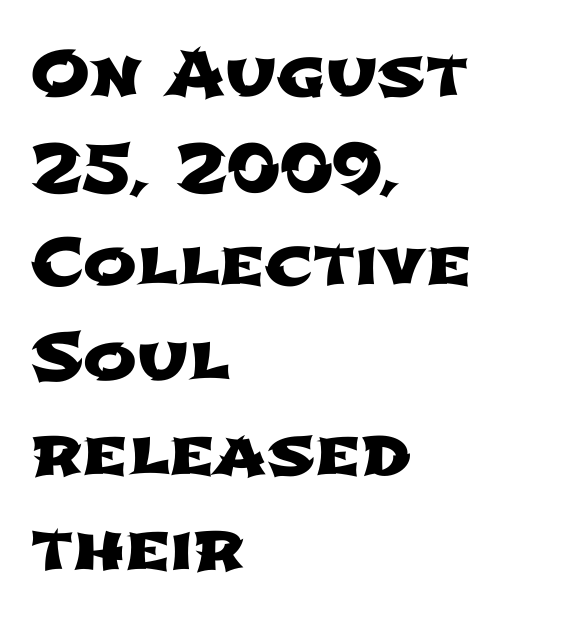
Q: Is the typeface a serif or a sans-serif typeface? A: Sans-serif.
Q: Is the text underlined? A: No.
Q: How is the paragraph aligned? A: Left-aligned.
Q: Is the spacing between letters normal or unusually wide? A: Normal.
Q: Is the spacing between lines tight, normal or loose? A: Normal.
Q: Width (condensed, normal, or wide)? A: Wide.
Q: Stroke contrast? A: Low.
Q: x-height? A: Medium.
Q: Monospaced? A: No.
